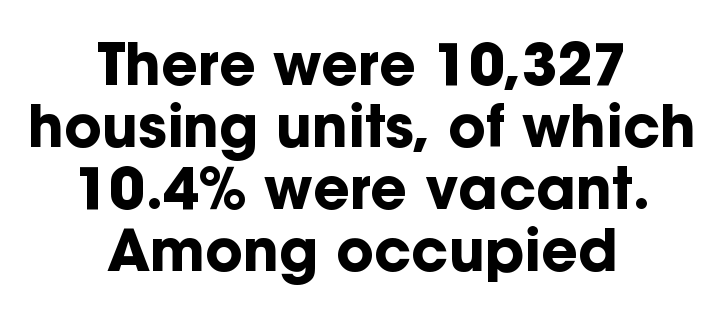
{"serif": "no", "italic": "no", "bold": "yes", "weight": "bold", "width": "normal", "stroke_contrast": "low", "x_height": "medium", "monospaced": "no", "underline": "no", "align": "center", "line_spacing": "tight", "line_spacing_ratio": 1.09, "letter_spacing": "normal", "letter_spacing_em": 0.0, "glyph_px": 57}
